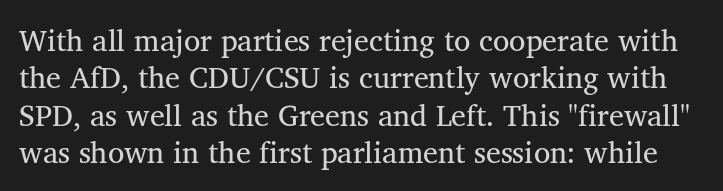
{"serif": "yes", "italic": "no", "bold": "no", "weight": "regular", "width": "normal", "stroke_contrast": "medium", "x_height": "medium", "monospaced": "no", "underline": "no", "line_spacing": "normal", "line_spacing_ratio": 1.25, "letter_spacing": "normal", "letter_spacing_em": 0.0, "glyph_px": 30}
